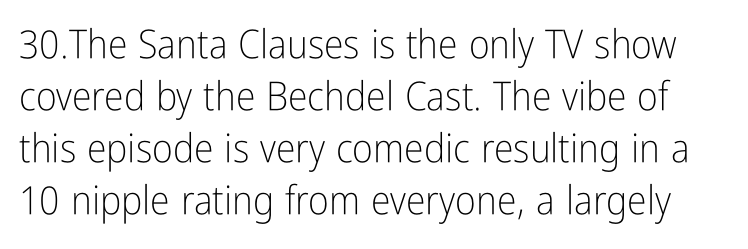
The image shows 40 px light, condensed sans-serif type, upright; set normal line spacing (1.3x), normal letter spacing, not underlined; low stroke contrast and a medium x-height.
